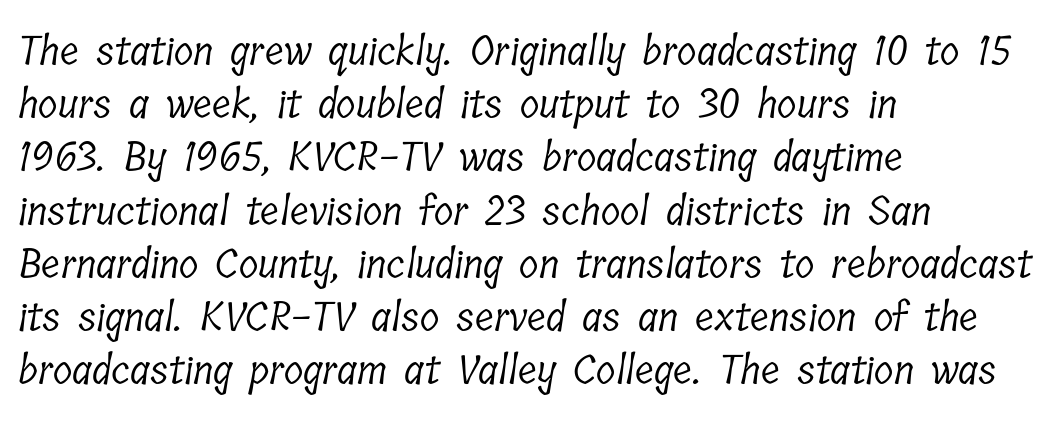
The image shows 40 px light, condensed serif type; set left-aligned, normal line spacing (1.33x), normal letter spacing, not underlined; low stroke contrast and a medium x-height.
